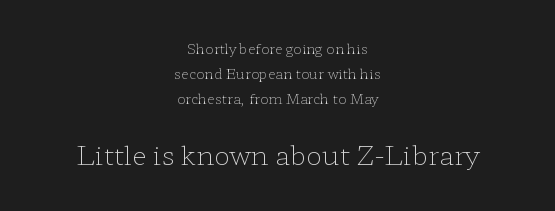
{"italic": "no", "bold": "no", "underline": "no", "align": "center", "line_spacing_ratio": 1.78, "letter_spacing": "normal", "letter_spacing_em": 0.0, "larger_block": "second", "size_ratio": 1.93, "glyph_px": 27}
